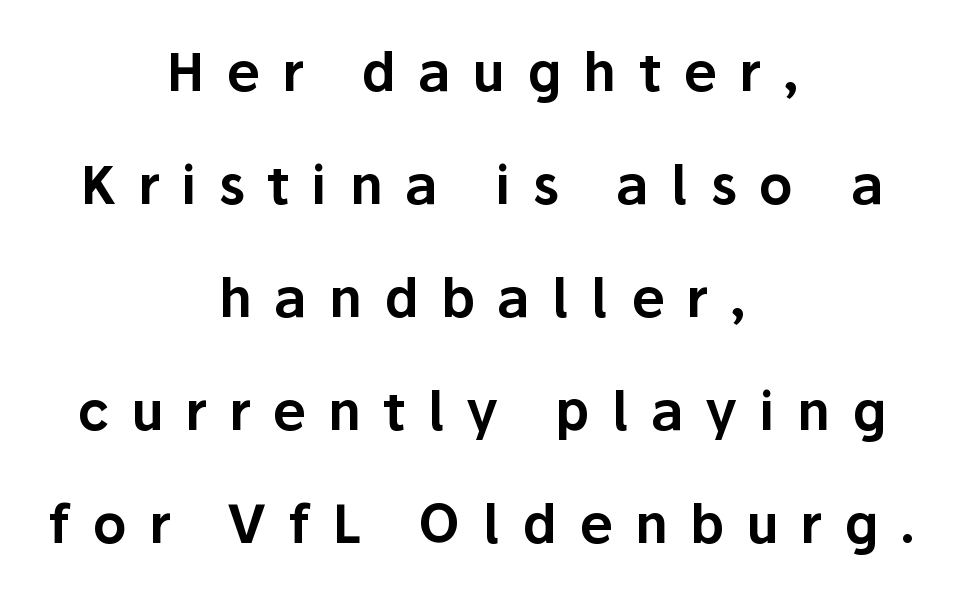
The image shows 53 px sans-serif type, upright; set centered, loose line spacing (2.13x), unusually wide letter spacing (+0.42 em), not underlined; low stroke contrast and a medium x-height.
